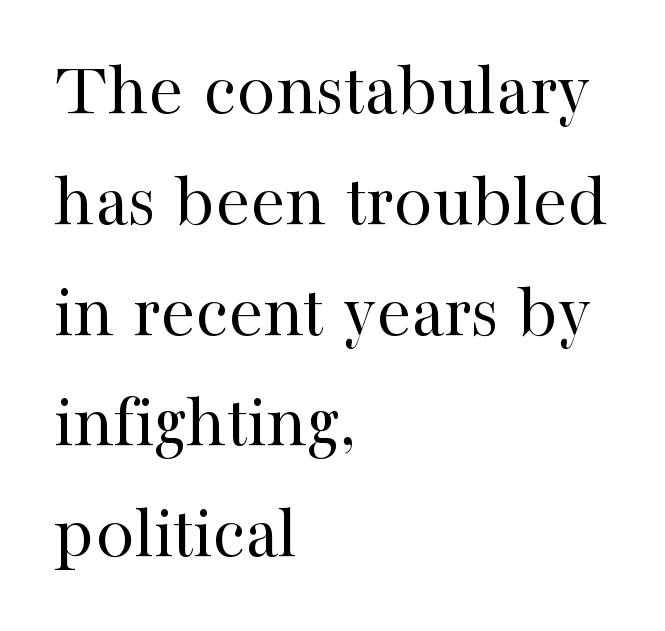
Q: Is the text bold? A: No.
Q: Is the text italic (slanted)? A: No, it is upright.
Q: Is the typeface a serif or a sans-serif typeface? A: Serif.
Q: Is the text underlined? A: No.
Q: How is the paragraph aligned? A: Left-aligned.
Q: Is the spacing between letters normal or unusually wide? A: Normal.
Q: Is the spacing between lines tight, normal or loose? A: Normal.
Q: Width (condensed, normal, or wide)? A: Normal.
Q: Stroke contrast? A: High.
Q: x-height? A: Medium.
Q: Monospaced? A: No.
